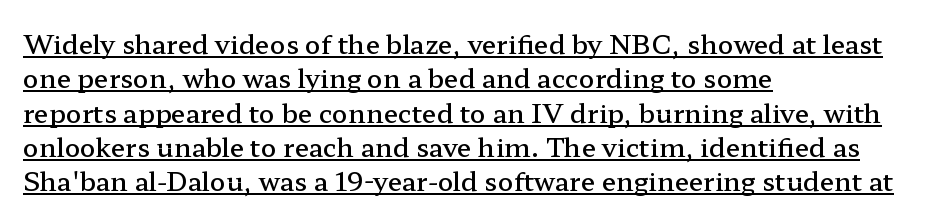
Q: Is the text bold? A: Semi-bold.
Q: Is the text italic (slanted)? A: No, it is upright.
Q: Is the text underlined? A: Yes.
Q: How is the paragraph aligned? A: Left-aligned.
Q: Is the spacing between letters normal or unusually wide? A: Normal.
Q: Is the spacing between lines tight, normal or loose? A: Normal.
